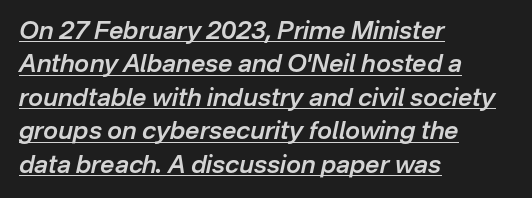
Q: Is the text bold? A: Semi-bold.
Q: Is the text italic (slanted)? A: Yes, it leans right by about 12 degrees.
Q: Is the text underlined? A: Yes.
Q: How is the paragraph aligned? A: Left-aligned.
Q: Is the spacing between letters normal or unusually wide? A: Normal.
Q: Is the spacing between lines tight, normal or loose? A: Normal.
